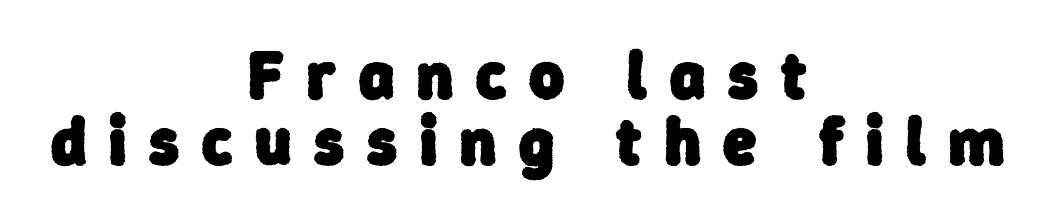
Does the leading feel generous? Not at all — it's pinched. Horizontally, the lines are justified to the midpoint only. The string is rendered with underlining switched off. Look at the tracking — it's clearly loosened, letters drifting apart. Is this a fixed-width face? No — the glyphs have proportional, varying widths. I'd call this a sans setting — the letters go barefoot.
